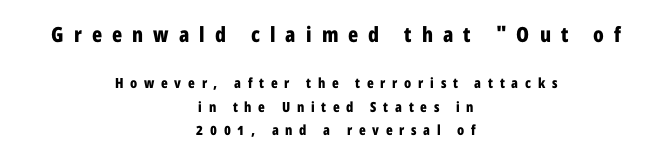
{"italic": "no", "bold": "yes", "underline": "no", "align": "center", "line_spacing": "normal", "line_spacing_ratio": 1.68, "letter_spacing": "wide", "letter_spacing_em": 0.48, "larger_block": "first", "size_ratio": 1.5, "glyph_px": 21}
